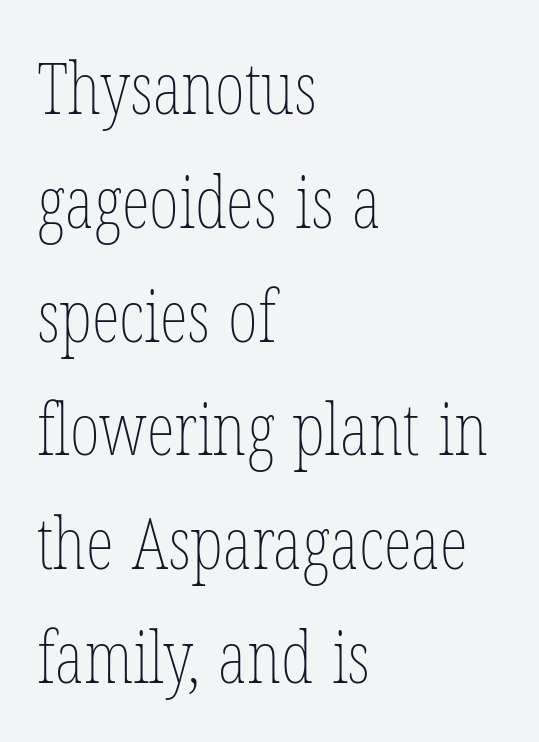
The image shows 72 px thin, condensed type, upright; set left-aligned, normal line spacing (1.58x), normal letter spacing, not underlined; low stroke contrast and a medium x-height.
